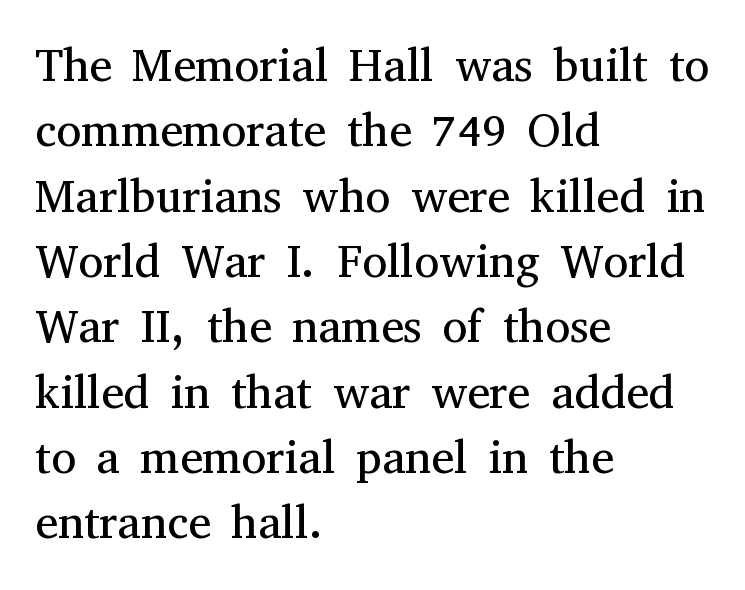
Q: Is the text bold? A: No.
Q: Is the text italic (slanted)? A: No, it is upright.
Q: Is the typeface a serif or a sans-serif typeface? A: Serif.
Q: Is the text underlined? A: No.
Q: How is the paragraph aligned? A: Left-aligned.
Q: Is the spacing between letters normal or unusually wide? A: Normal.
Q: Is the spacing between lines tight, normal or loose? A: Normal.
Q: Width (condensed, normal, or wide)? A: Normal.
Q: Stroke contrast? A: Medium.
Q: x-height? A: Medium.
Q: Monospaced? A: No.
